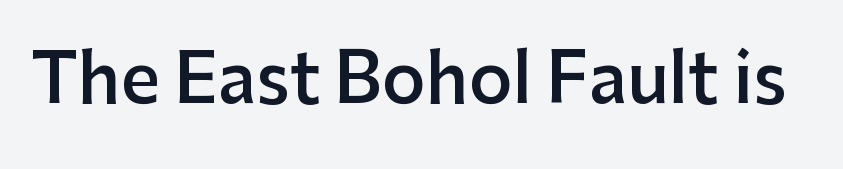
The image shows 68 px semibold sans-serif type, upright; set normal letter spacing, not underlined; low stroke contrast and a medium x-height.
